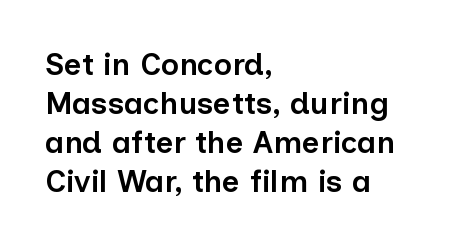
Each row of text sits above clean, open space. The letters sit at their default tracking, neither squeezed nor spread. Horizontal bands of white between lines are of average thickness. The letters stand upright; this is a roman face. The rag falls on the right side of this text block.
